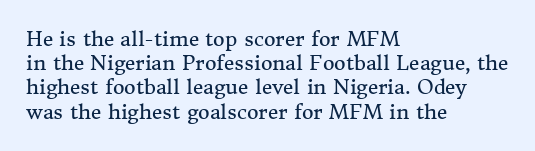
Tall strokes in this sample are plumb rather than angled. Decoration check: the copy has no underline. Words appear dense and cohesive because spacing is normal. The typesetter chose a ragged-right arrangement here.
